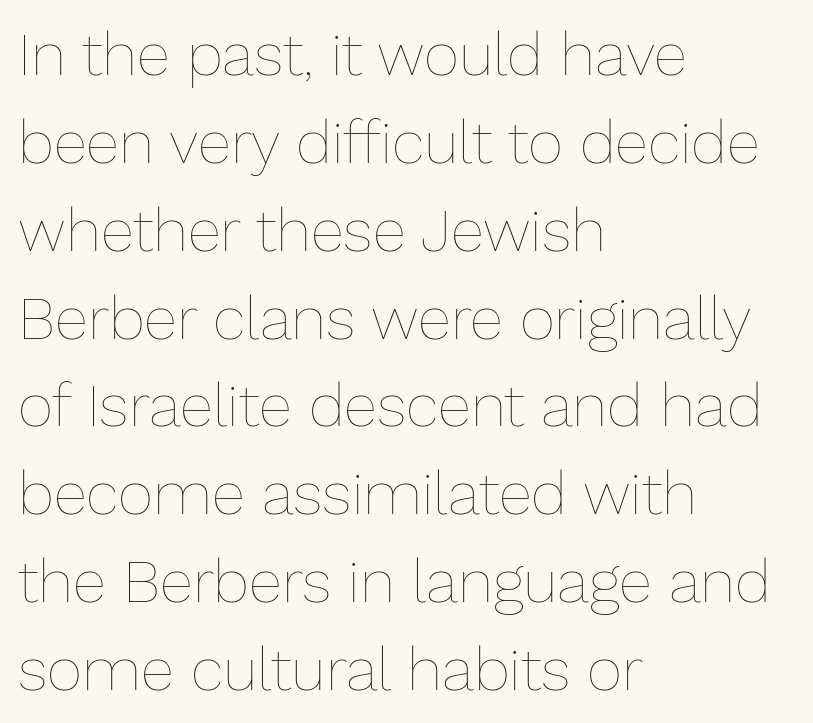
Q: Is the text bold? A: No.
Q: Is the text italic (slanted)? A: No, it is upright.
Q: Is the text underlined? A: No.
Q: How is the paragraph aligned? A: Left-aligned.
Q: Is the spacing between letters normal or unusually wide? A: Normal.
Q: Is the spacing between lines tight, normal or loose? A: Normal.
Q: Width (condensed, normal, or wide)? A: Normal.
Q: Stroke contrast? A: Low.
Q: x-height? A: Medium.
Q: Monospaced? A: No.
